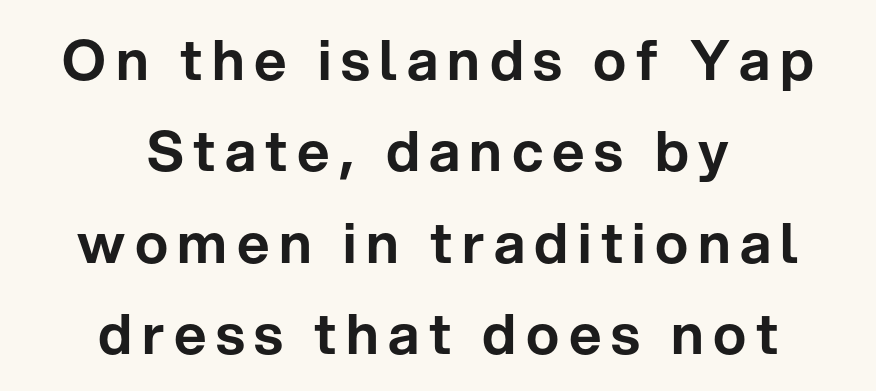
Q: Is the text italic (slanted)? A: No, it is upright.
Q: Is the typeface a serif or a sans-serif typeface? A: Sans-serif.
Q: Is the text underlined? A: No.
Q: How is the paragraph aligned? A: Centered.
Q: Is the spacing between lines tight, normal or loose? A: Normal.
Q: Width (condensed, normal, or wide)? A: Normal.
Q: Stroke contrast? A: Low.
Q: x-height? A: Medium.
Q: Monospaced? A: No.
